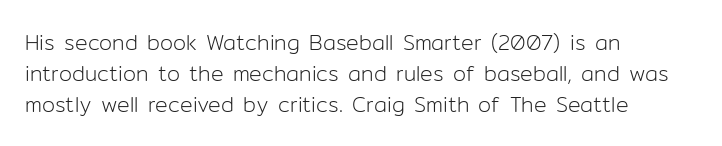
{"italic": "no", "bold": "no", "underline": "no", "align": "left", "line_spacing": "normal", "line_spacing_ratio": 1.47, "letter_spacing": "normal", "letter_spacing_em": 0.0, "glyph_px": 21}
